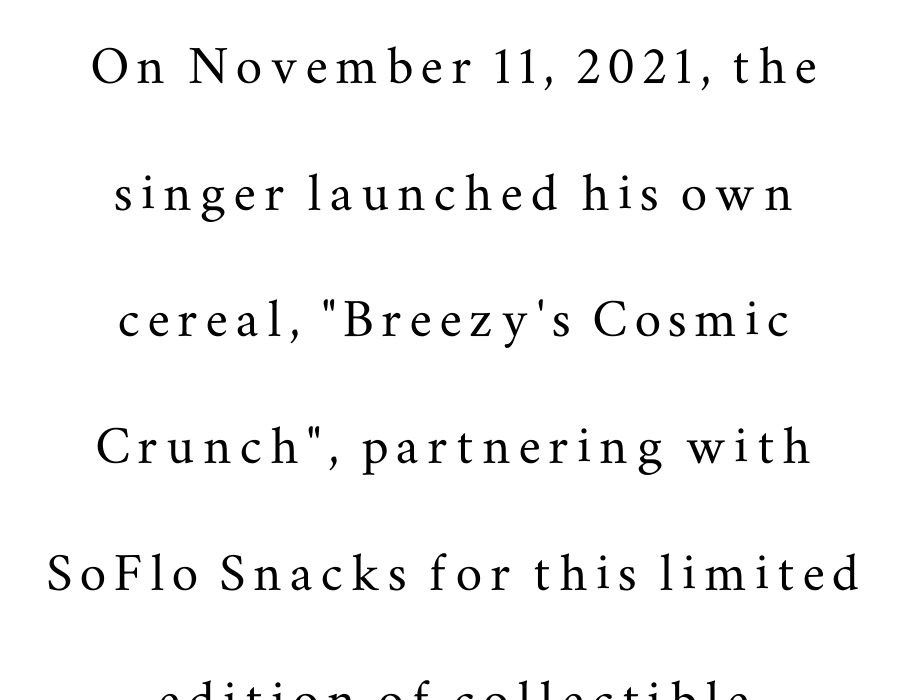
The image shows 66 px wide serif type, upright; set centered, loose line spacing (1.92x), not underlined; medium stroke contrast and a small x-height.
